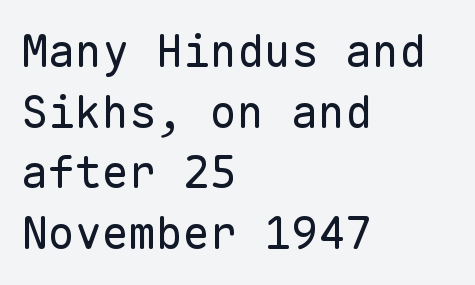
Nobody drew a line under any word here. Heft: none added — not bold. The line texture is even and compact thanks to regular tracking. Do the characters align in a grid? Yes, the font is monospaced. Is there much room between lines? A standard amount, neither cramped nor airy. Tall strokes in this sample are plumb rather than angled.
